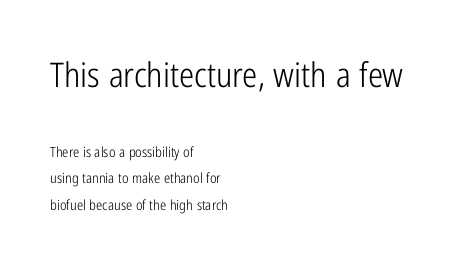
{"serif": "no", "italic": "no", "bold": "no", "weight": "light", "width": "condensed", "stroke_contrast": "low", "x_height": "medium", "monospaced": "no", "underline": "no", "align": "left", "line_spacing": "loose", "line_spacing_ratio": 1.9, "letter_spacing": "normal", "letter_spacing_em": 0.0, "larger_block": "first", "size_ratio": 2.43, "glyph_px": 34}
